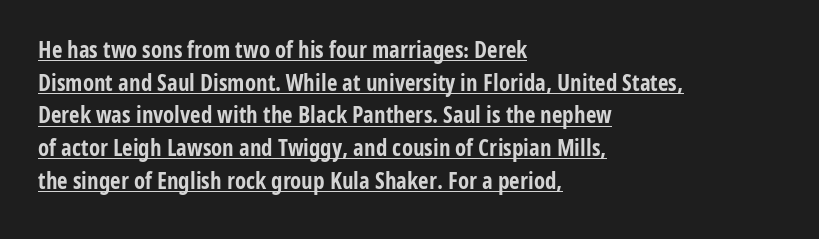
{"italic": "no", "bold": "yes", "underline": "yes", "align": "left", "line_spacing": "normal", "line_spacing_ratio": 1.42, "letter_spacing": "normal", "letter_spacing_em": 0.0, "glyph_px": 23}
